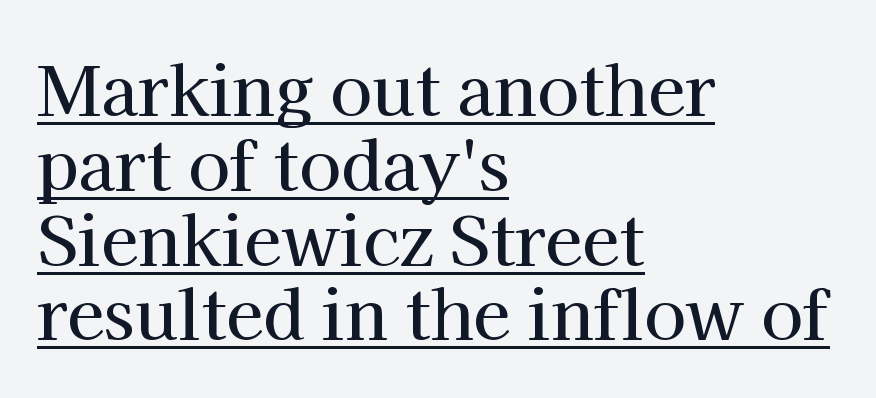
Q: Is the text italic (slanted)? A: No, it is upright.
Q: Is the typeface a serif or a sans-serif typeface? A: Serif.
Q: Is the text underlined? A: Yes.
Q: How is the paragraph aligned? A: Left-aligned.
Q: Is the spacing between letters normal or unusually wide? A: Normal.
Q: Is the spacing between lines tight, normal or loose? A: Tight.
Q: Width (condensed, normal, or wide)? A: Normal.
Q: Stroke contrast? A: High.
Q: x-height? A: Medium.
Q: Monospaced? A: No.
